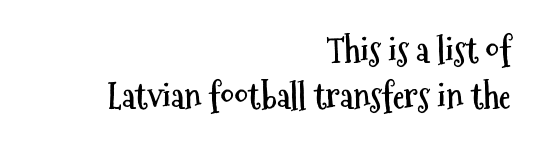
Q: Is the text bold? A: Yes.
Q: Is the text italic (slanted)? A: No, it is upright.
Q: Is the typeface a serif or a sans-serif typeface? A: Sans-serif.
Q: Is the text underlined? A: No.
Q: How is the paragraph aligned? A: Right-aligned.
Q: Is the spacing between letters normal or unusually wide? A: Normal.
Q: Is the spacing between lines tight, normal or loose? A: Normal.
Q: Width (condensed, normal, or wide)? A: Condensed.
Q: Stroke contrast? A: Medium.
Q: x-height? A: Medium.
Q: Monospaced? A: No.
